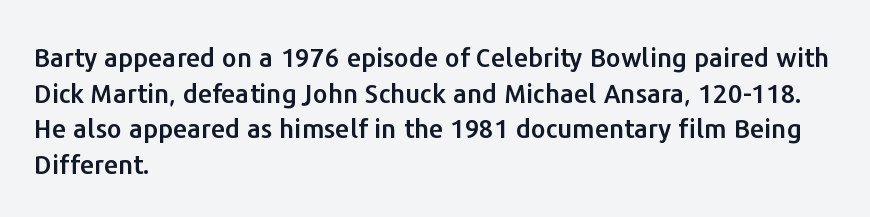
Compared with a centered layout, this one pins lines to the left instead. These lines were composed using upright roman letters. The type is set solid horizontally, with unmodified tracking. Vertical spacing — default. A bare baseline throughout the passage.
